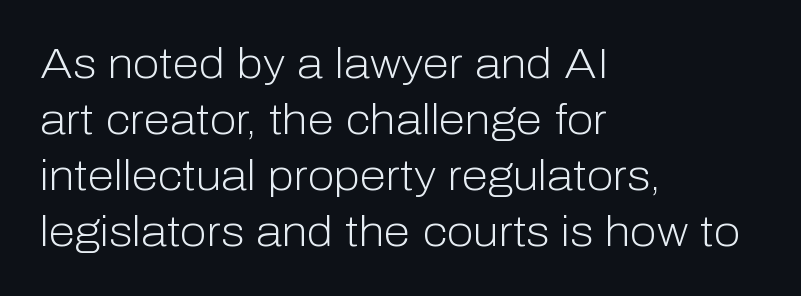
{"serif": "no", "italic": "no", "bold": "no", "weight": "light", "width": "normal", "stroke_contrast": "low", "x_height": "medium", "monospaced": "no", "underline": "no", "align": "left", "line_spacing": "normal", "line_spacing_ratio": 1.3, "letter_spacing": "normal", "letter_spacing_em": 0.0, "glyph_px": 43}
